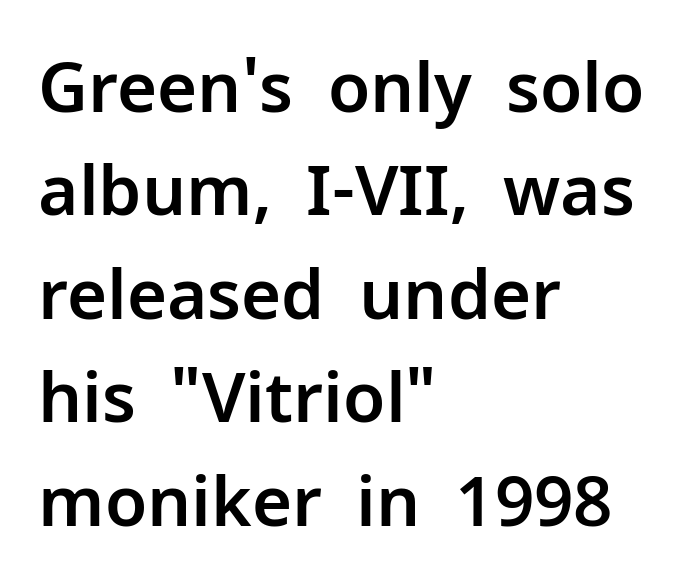
Q: Is the text italic (slanted)? A: No, it is upright.
Q: Is the typeface a serif or a sans-serif typeface? A: Sans-serif.
Q: Is the text underlined? A: No.
Q: How is the paragraph aligned? A: Left-aligned.
Q: Is the spacing between letters normal or unusually wide? A: Normal.
Q: Is the spacing between lines tight, normal or loose? A: Normal.
Q: Width (condensed, normal, or wide)? A: Normal.
Q: Stroke contrast? A: Low.
Q: x-height? A: Medium.
Q: Monospaced? A: No.
